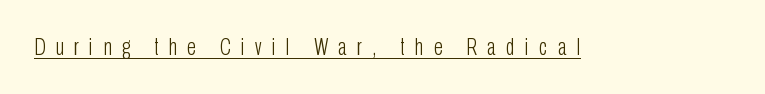
{"italic": "no", "bold": "no", "underline": "yes", "letter_spacing": "wide", "letter_spacing_em": 0.45, "glyph_px": 23}
